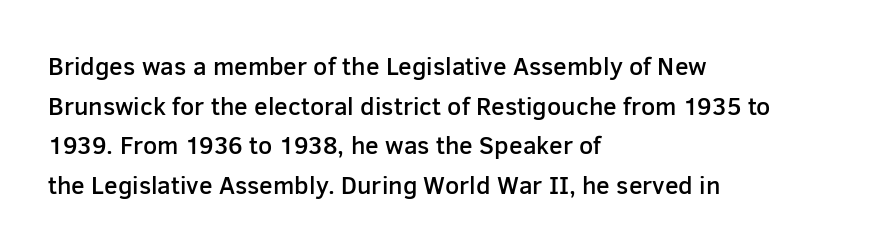
A bare baseline throughout the passage. Letter spacing: default. It's the straight-up-and-down kind of type. A somewhat darkened texture: the type is semibold rather than bold. Interline gaps are of average width in this sample. Compared with a centered layout, this one pins lines to the left instead.
